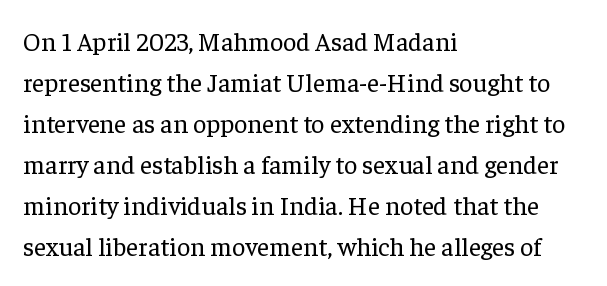
The image shows 26 px text type, upright; set left-aligned, normal line spacing (1.58x), normal letter spacing, not underlined.
